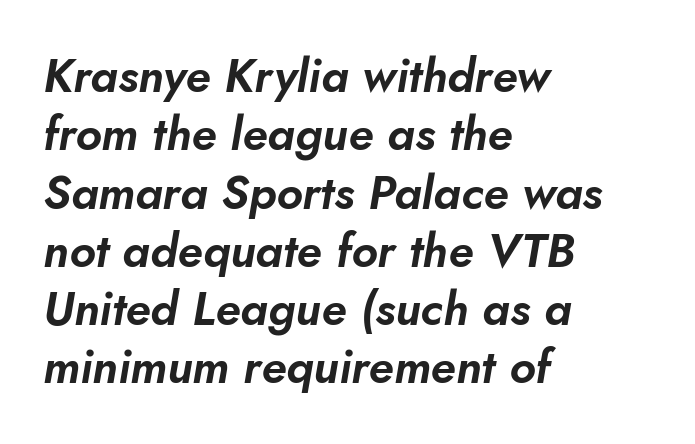
{"italic": "yes", "lean": "right", "slant_degrees": 10, "width": "normal", "stroke_contrast": "low", "x_height": "small", "monospaced": "no", "underline": "no", "align": "left", "line_spacing_ratio": 1.24, "letter_spacing": "normal", "letter_spacing_em": 0.0, "glyph_px": 47}
